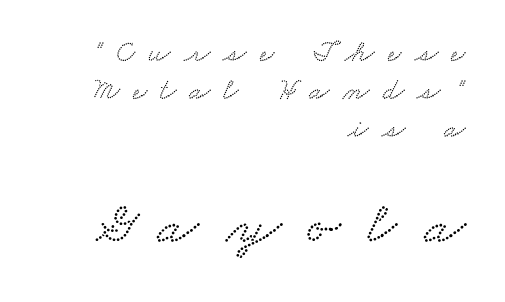
The image shows 60 px wide serif type; set right-aligned, normal line spacing (1.26x), unusually wide letter spacing (+0.45 em), not underlined; the second (bottom) block is 2.0x larger; low stroke contrast and a small x-height.
